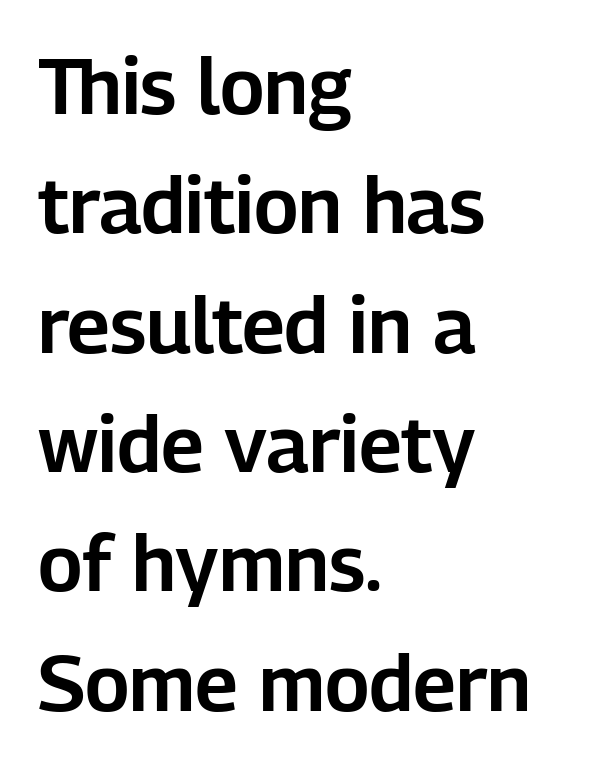
The tracking reads as untouched default to a designer's eye. The letters stand straight up with perfectly vertical stems. The specimen omits any rule beneath the text block's lines. The text was rendered using a sans face with plain stroke endings. Rows of type keep a routine distance in the vertical direction.
